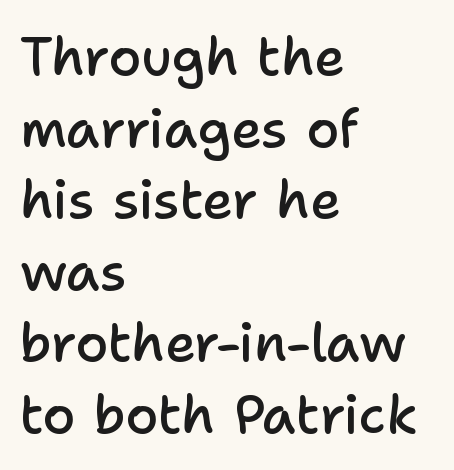
{"serif": "no", "italic": "no", "bold": "semi", "weight": "semibold", "width": "normal", "stroke_contrast": "low", "x_height": "medium", "monospaced": "no", "underline": "no", "align": "left", "line_spacing": "normal", "line_spacing_ratio": 1.35, "letter_spacing": "normal", "letter_spacing_em": 0.0, "glyph_px": 53}
